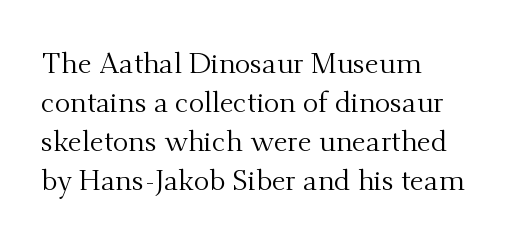
{"serif": "yes", "italic": "no", "bold": "no", "weight": "regular", "width": "normal", "stroke_contrast": "medium", "x_height": "small", "monospaced": "no", "underline": "no", "align": "left", "line_spacing": "normal", "line_spacing_ratio": 1.35, "letter_spacing": "normal", "letter_spacing_em": 0.0, "glyph_px": 29}
